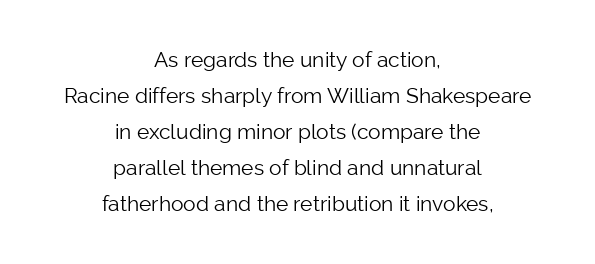
These lines are centered, leaving both edges ragged. The strokes carry an ordinary text weight at most. The passage shown has conventional tracking throughout. A clean baseline with only descenders dipping below it. The specimen reads as upright at a glance.
